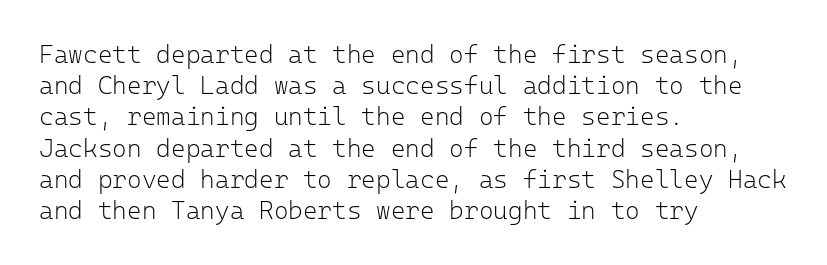
{"italic": "no", "bold": "no", "underline": "no", "align": "left", "line_spacing": "normal", "line_spacing_ratio": 1.25, "letter_spacing": "normal", "letter_spacing_em": 0.0, "glyph_px": 25}
